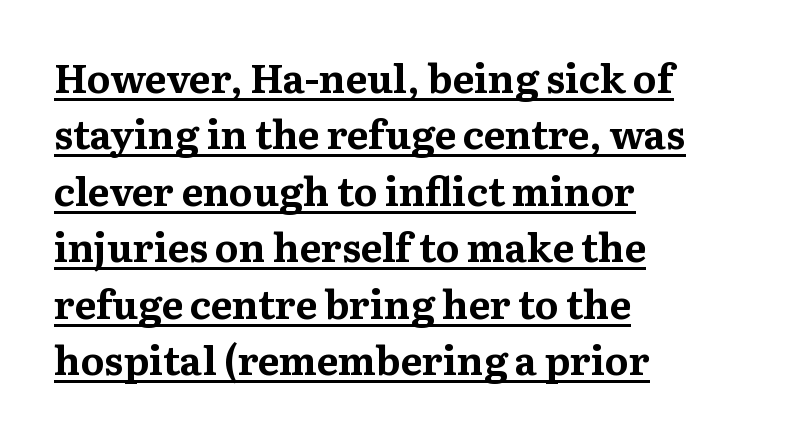
Q: Is the text bold? A: Yes.
Q: Is the text italic (slanted)? A: No, it is upright.
Q: Is the typeface a serif or a sans-serif typeface? A: Serif.
Q: Is the text underlined? A: Yes.
Q: How is the paragraph aligned? A: Left-aligned.
Q: Is the spacing between letters normal or unusually wide? A: Normal.
Q: Is the spacing between lines tight, normal or loose? A: Normal.
Q: Width (condensed, normal, or wide)? A: Normal.
Q: Stroke contrast? A: Medium.
Q: x-height? A: Medium.
Q: Monospaced? A: No.
